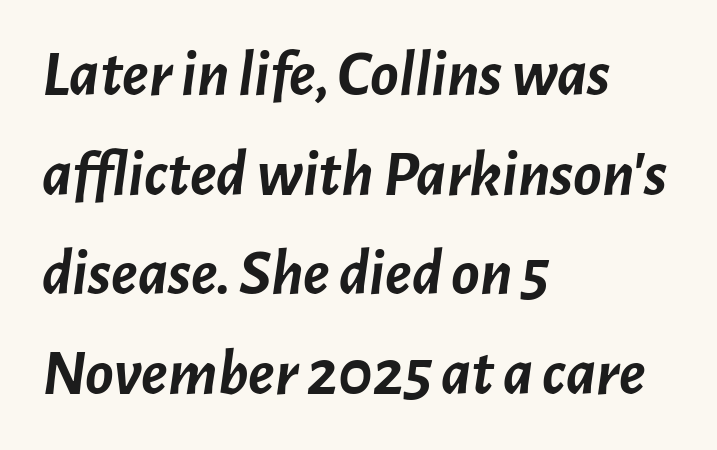
Q: Is the text bold? A: Yes.
Q: Is the text italic (slanted)? A: Yes, it leans right by about 7 degrees.
Q: Is the text underlined? A: No.
Q: How is the paragraph aligned? A: Left-aligned.
Q: Is the spacing between letters normal or unusually wide? A: Normal.
Q: Is the spacing between lines tight, normal or loose? A: Normal.
Q: Width (condensed, normal, or wide)? A: Normal.
Q: Stroke contrast? A: Low.
Q: x-height? A: Medium.
Q: Monospaced? A: No.
